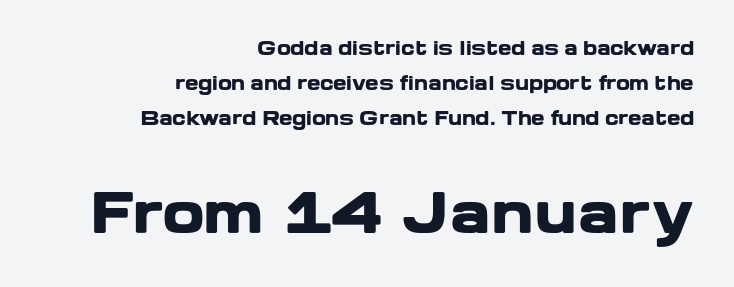
{"serif": "no", "italic": "no", "bold": "yes", "weight": "heavy", "width": "wide", "stroke_contrast": "low", "x_height": "medium", "monospaced": "no", "underline": "no", "align": "right", "line_spacing": "loose", "line_spacing_ratio": 1.94, "letter_spacing": "normal", "letter_spacing_em": 0.0, "larger_block": "second", "size_ratio": 3.06, "glyph_px": 55}
